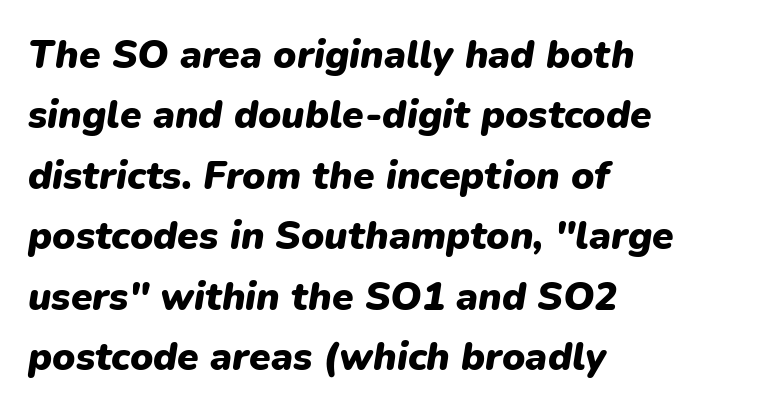
{"italic": "yes", "lean": "right", "slant_degrees": 9, "bold": "yes", "weight": "heavy", "width": "normal", "stroke_contrast": "low", "x_height": "medium", "monospaced": "no", "underline": "no", "align": "left", "line_spacing": "normal", "line_spacing_ratio": 1.55, "letter_spacing": "normal", "letter_spacing_em": 0.0, "glyph_px": 39}
